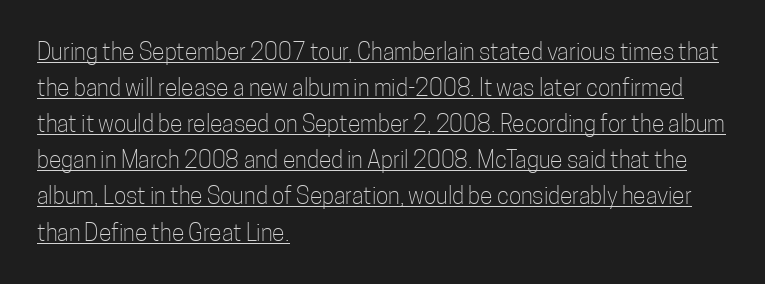
{"italic": "no", "bold": "no", "underline": "yes", "align": "left", "line_spacing": "normal", "line_spacing_ratio": 1.57, "letter_spacing": "normal", "letter_spacing_em": 0.0, "glyph_px": 23}
